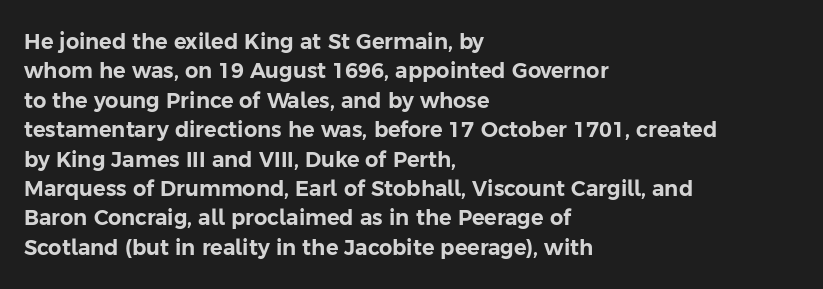
The image shows 21 px text type, upright; set left-aligned, normal line spacing (1.4x), normal letter spacing, not underlined.
